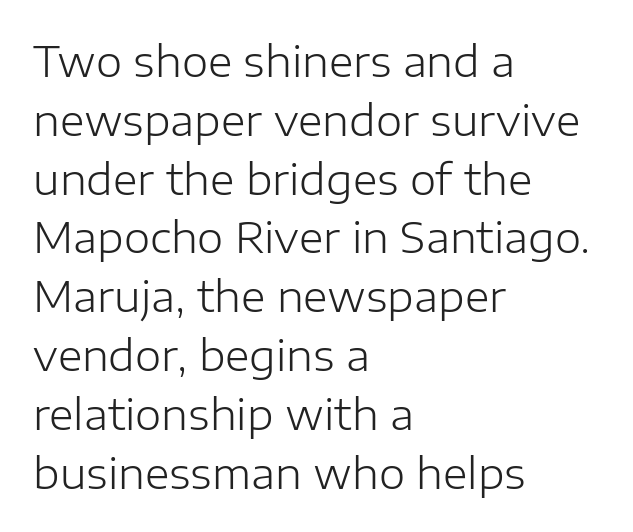
The image shows 42 px light sans-serif type, upright; set left-aligned, normal line spacing (1.4x), normal letter spacing, not underlined; low stroke contrast and a medium x-height.
